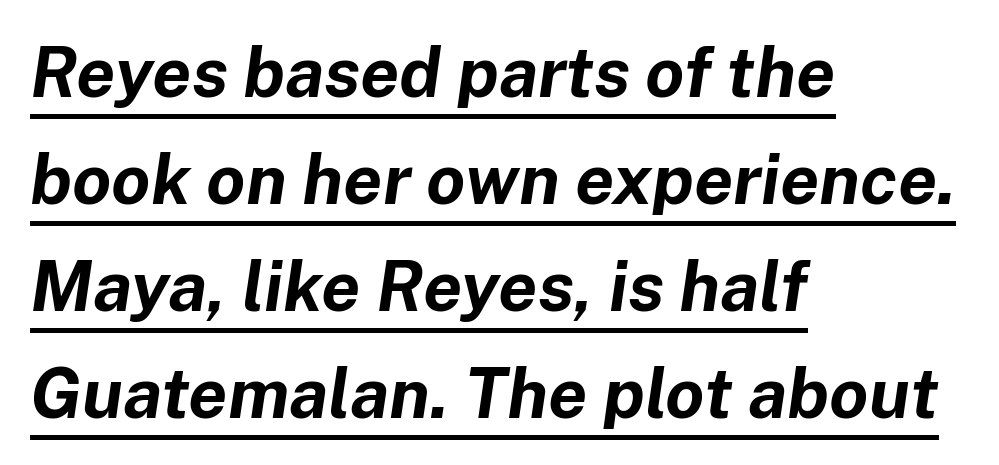
The image shows 70 px bold type, italic (leaning right); set left-aligned, normal line spacing (1.53x), normal letter spacing, underlined; low stroke contrast and a medium x-height.
